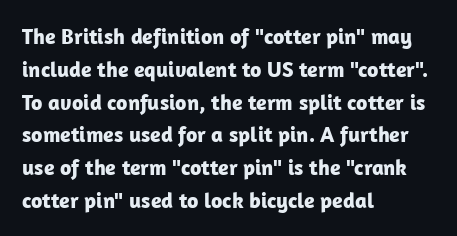
The image shows 22 px bold type, upright; set left-aligned, normal line spacing (1.49x), normal letter spacing, not underlined.
